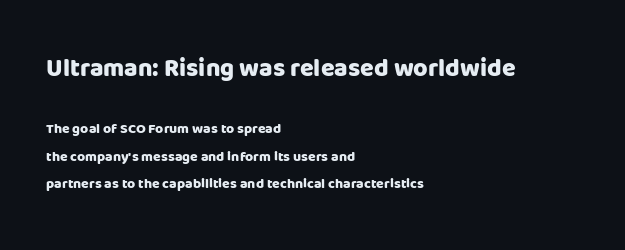
These words are printed bold, with thick strokes throughout. Just letters on the line, the space beneath them empty. These lines were composed using upright roman letters. The first block has been scaled up relative to the second. In CSS terms this would be text-align: left.
